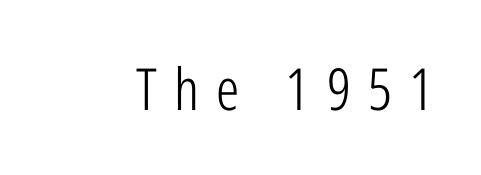
The image shows 58 px light, condensed sans-serif type, upright; set unusually wide letter spacing (+0.3 em), not underlined; low stroke contrast and a medium x-height.
